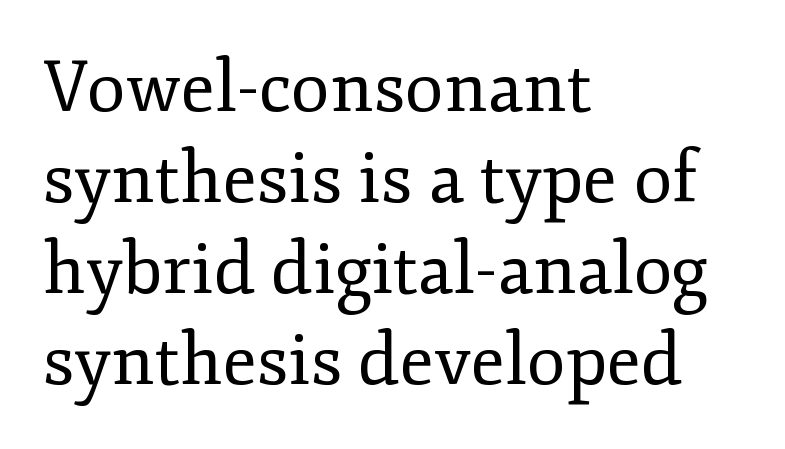
Q: Is the text bold? A: No.
Q: Is the text italic (slanted)? A: No, it is upright.
Q: Is the typeface a serif or a sans-serif typeface? A: Serif.
Q: Is the text underlined? A: No.
Q: How is the paragraph aligned? A: Left-aligned.
Q: Is the spacing between letters normal or unusually wide? A: Normal.
Q: Is the spacing between lines tight, normal or loose? A: Normal.
Q: Width (condensed, normal, or wide)? A: Normal.
Q: Stroke contrast? A: Low.
Q: x-height? A: Small.
Q: Monospaced? A: No.
